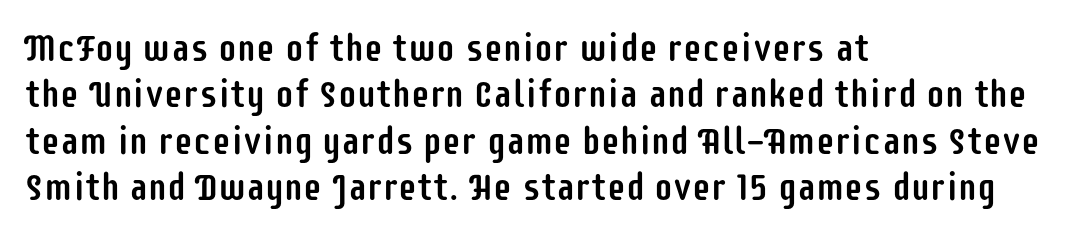
Q: Is the text italic (slanted)? A: No, it is upright.
Q: Is the typeface a serif or a sans-serif typeface? A: Sans-serif.
Q: Is the text underlined? A: No.
Q: How is the paragraph aligned? A: Left-aligned.
Q: Is the spacing between letters normal or unusually wide? A: Normal.
Q: Width (condensed, normal, or wide)? A: Condensed.
Q: Stroke contrast? A: Low.
Q: x-height? A: Large.
Q: Monospaced? A: No.
